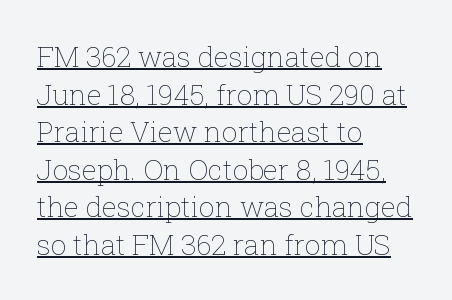
Q: Is the text bold? A: No.
Q: Is the text italic (slanted)? A: No, it is upright.
Q: Is the text underlined? A: Yes.
Q: How is the paragraph aligned? A: Left-aligned.
Q: Is the spacing between letters normal or unusually wide? A: Normal.
Q: Is the spacing between lines tight, normal or loose? A: Normal.
Q: Width (condensed, normal, or wide)? A: Normal.
Q: Stroke contrast? A: Low.
Q: x-height? A: Medium.
Q: Monospaced? A: No.
